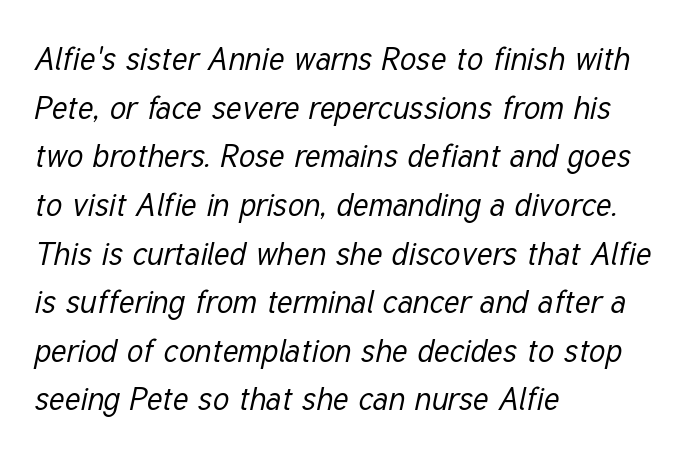
{"italic": "yes", "lean": "right", "slant_degrees": 12, "bold": "no", "weight": "regular", "width": "condensed", "stroke_contrast": "low", "x_height": "medium", "monospaced": "no", "underline": "no", "align": "left", "line_spacing": "normal", "line_spacing_ratio": 1.52, "letter_spacing": "normal", "letter_spacing_em": 0.0, "glyph_px": 32}
